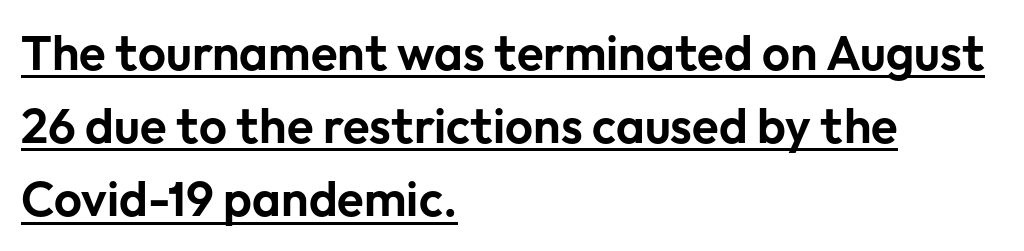
Q: Is the text italic (slanted)? A: No, it is upright.
Q: Is the typeface a serif or a sans-serif typeface? A: Sans-serif.
Q: Is the text underlined? A: Yes.
Q: How is the paragraph aligned? A: Left-aligned.
Q: Is the spacing between letters normal or unusually wide? A: Normal.
Q: Is the spacing between lines tight, normal or loose? A: Normal.
Q: Width (condensed, normal, or wide)? A: Normal.
Q: Stroke contrast? A: Low.
Q: x-height? A: Medium.
Q: Monospaced? A: No.
